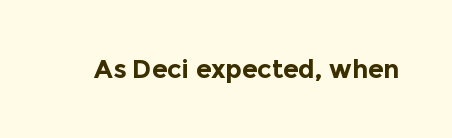
The image shows 25 px bold type, upright; set normal letter spacing, not underlined.
